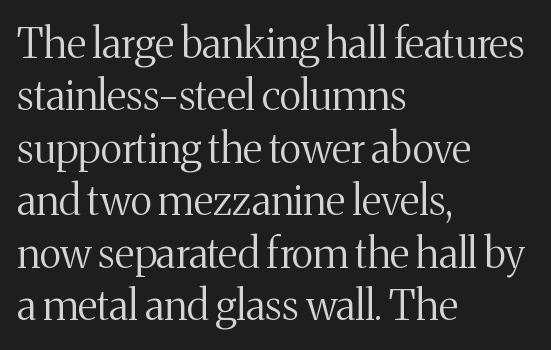
Q: Is the text bold? A: No.
Q: Is the text italic (slanted)? A: No, it is upright.
Q: Is the typeface a serif or a sans-serif typeface? A: Serif.
Q: Is the text underlined? A: No.
Q: How is the paragraph aligned? A: Left-aligned.
Q: Is the spacing between letters normal or unusually wide? A: Normal.
Q: Is the spacing between lines tight, normal or loose? A: Normal.
Q: Width (condensed, normal, or wide)? A: Normal.
Q: Stroke contrast? A: Medium.
Q: x-height? A: Medium.
Q: Monospaced? A: No.
